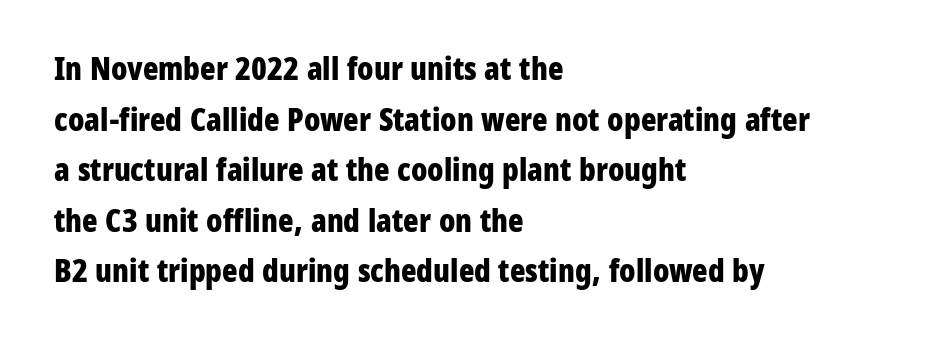
The image shows 32 px bold, condensed sans-serif type, upright; set left-aligned, normal line spacing (1.58x), normal letter spacing, not underlined; low stroke contrast and a medium x-height.
